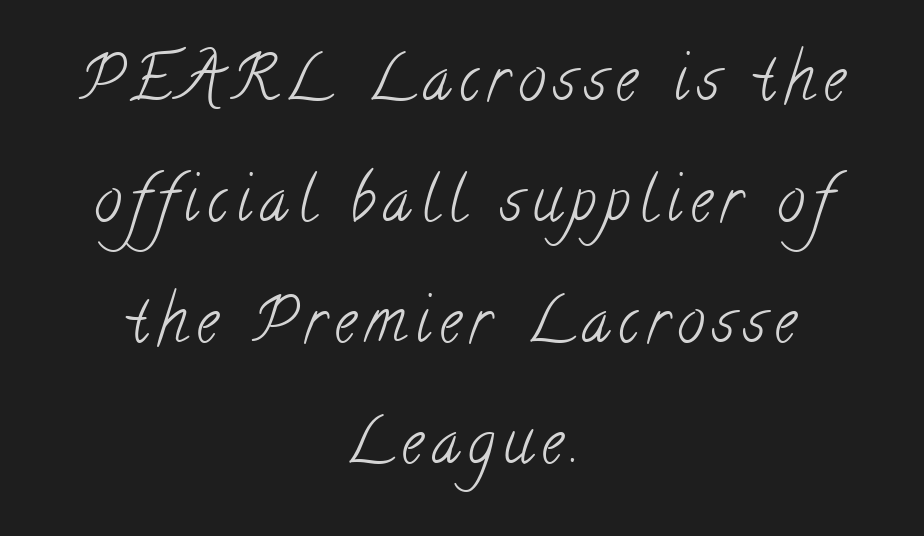
Q: Is the text bold? A: No.
Q: Is the typeface a serif or a sans-serif typeface? A: Serif.
Q: Is the text underlined? A: No.
Q: How is the paragraph aligned? A: Centered.
Q: Is the spacing between lines tight, normal or loose? A: Loose.
Q: Width (condensed, normal, or wide)? A: Condensed.
Q: Stroke contrast? A: Low.
Q: x-height? A: Small.
Q: Monospaced? A: No.
